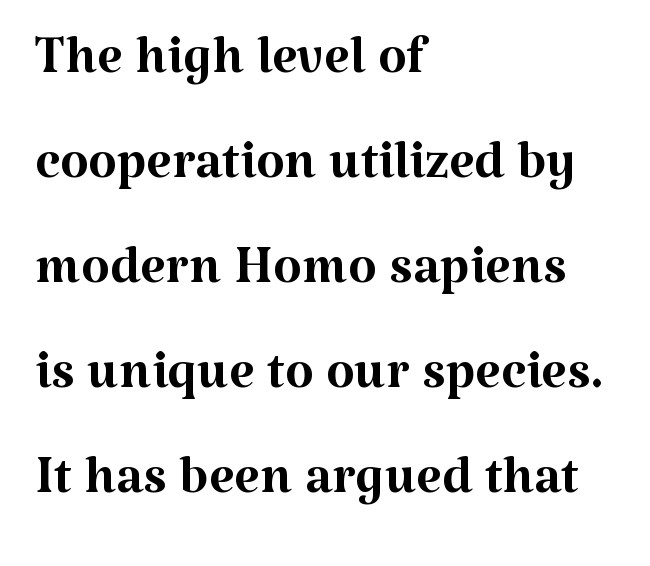
Each new line begins a customary step beneath the previous one. The font is comparable to plain body text, perhaps lighter. The passage shown has conventional tracking throughout. A clean baseline with only descenders dipping below it. The letters advance in unequal steps, a hallmark of proportional type. The face used here is seriffed, in the tradition of book romans.
